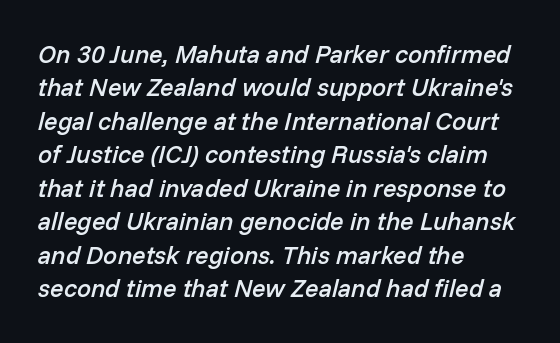
Q: Is the text bold? A: Semi-bold.
Q: Is the text italic (slanted)? A: Yes, it leans right by about 14 degrees.
Q: Is the text underlined? A: No.
Q: How is the paragraph aligned? A: Left-aligned.
Q: Is the spacing between letters normal or unusually wide? A: Normal.
Q: Is the spacing between lines tight, normal or loose? A: Normal.
